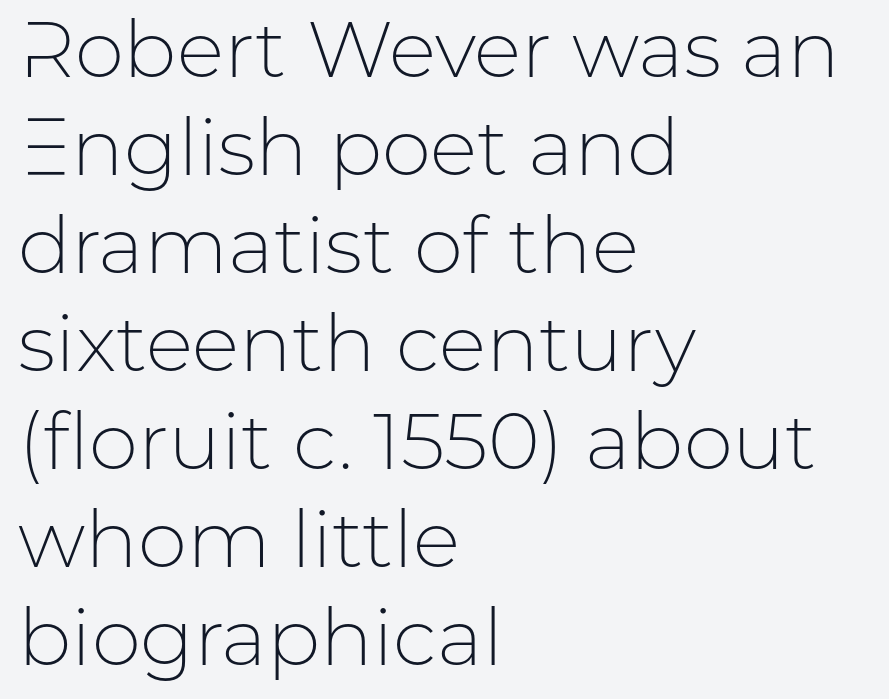
{"serif": "no", "italic": "no", "bold": "no", "weight": "light", "width": "normal", "stroke_contrast": "low", "x_height": "medium", "monospaced": "no", "underline": "no", "align": "left", "line_spacing_ratio": 1.24, "letter_spacing": "normal", "letter_spacing_em": 0.0, "glyph_px": 79}
